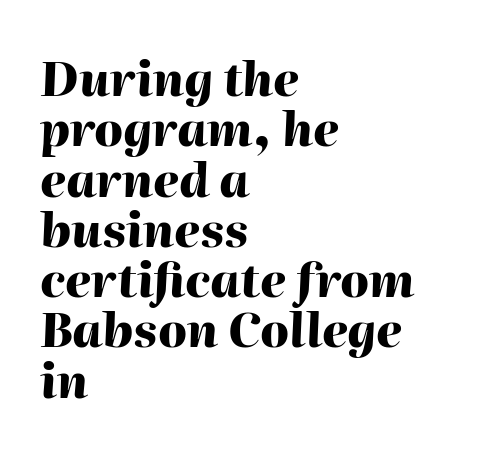
{"italic": "yes", "lean": "right", "slant_degrees": 2, "bold": "yes", "weight": "heavy", "width": "normal", "stroke_contrast": "high", "x_height": "medium", "monospaced": "no", "underline": "no", "align": "left", "line_spacing": "tight", "line_spacing_ratio": 1.07, "letter_spacing": "normal", "letter_spacing_em": 0.0, "glyph_px": 47}
